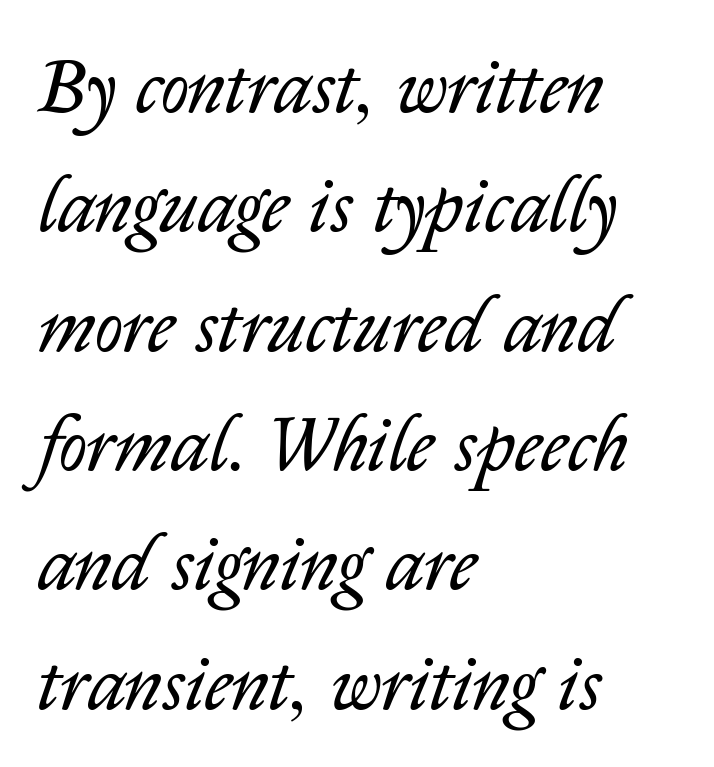
A typesetter would call this proportional, since set widths differ per character. The letters look calm and open, with moderate or lighter stems. Underlining? Definitely not there. The font's italic variant was chosen for this text. Every row of glyphs begins at an identical x-position on the left.
